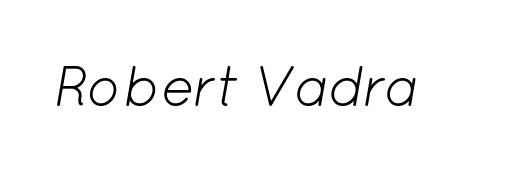
Q: Is the text bold? A: No.
Q: Is the text italic (slanted)? A: Yes, it leans right by about 12 degrees.
Q: Is the text underlined? A: No.
Q: Is the spacing between letters normal or unusually wide? A: Normal.
Q: Width (condensed, normal, or wide)? A: Normal.
Q: Stroke contrast? A: Low.
Q: x-height? A: Medium.
Q: Monospaced? A: No.
